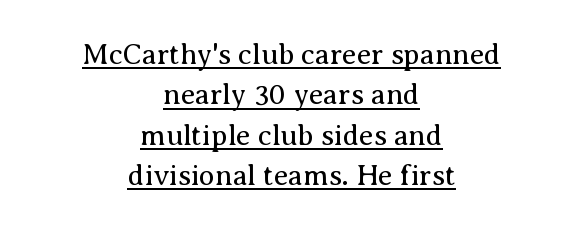
The image shows 29 px regular-weight serif type, upright; set centered, normal line spacing (1.39x), normal letter spacing, underlined; medium stroke contrast and a medium x-height.
